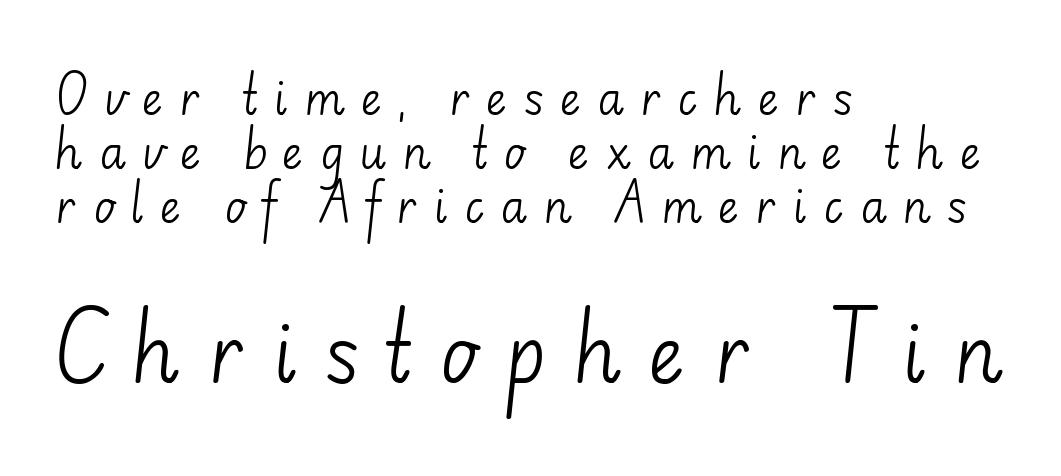
Alignment: flush left. Letter spacing: wide. The area under the type is left untouched. Look at the bottom of the vertical strokes: they stop flat, with no serifs.
